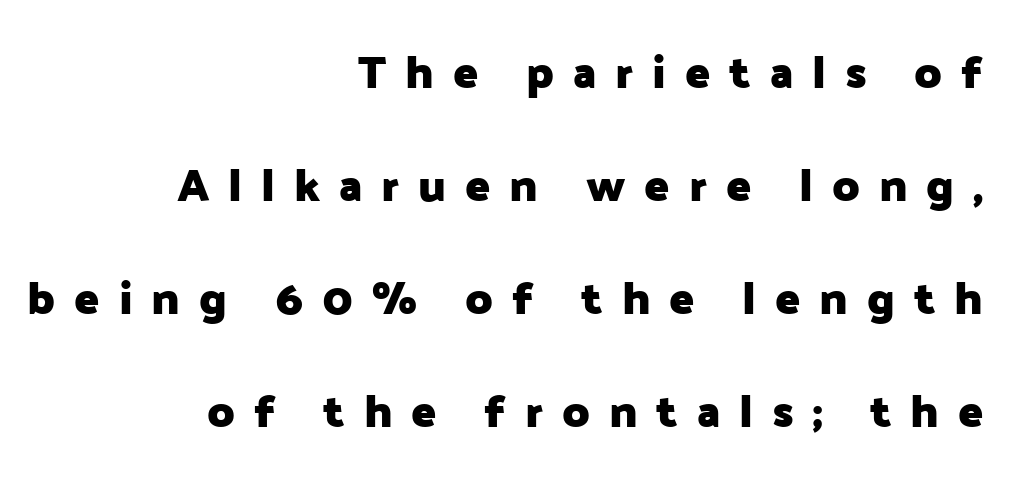
Q: Is the text bold? A: Yes.
Q: Is the text italic (slanted)? A: No, it is upright.
Q: Is the typeface a serif or a sans-serif typeface? A: Sans-serif.
Q: Is the text underlined? A: No.
Q: How is the paragraph aligned? A: Right-aligned.
Q: Is the spacing between letters normal or unusually wide? A: Unusually wide.
Q: Is the spacing between lines tight, normal or loose? A: Loose.
Q: Width (condensed, normal, or wide)? A: Normal.
Q: Stroke contrast? A: Low.
Q: x-height? A: Medium.
Q: Monospaced? A: No.
